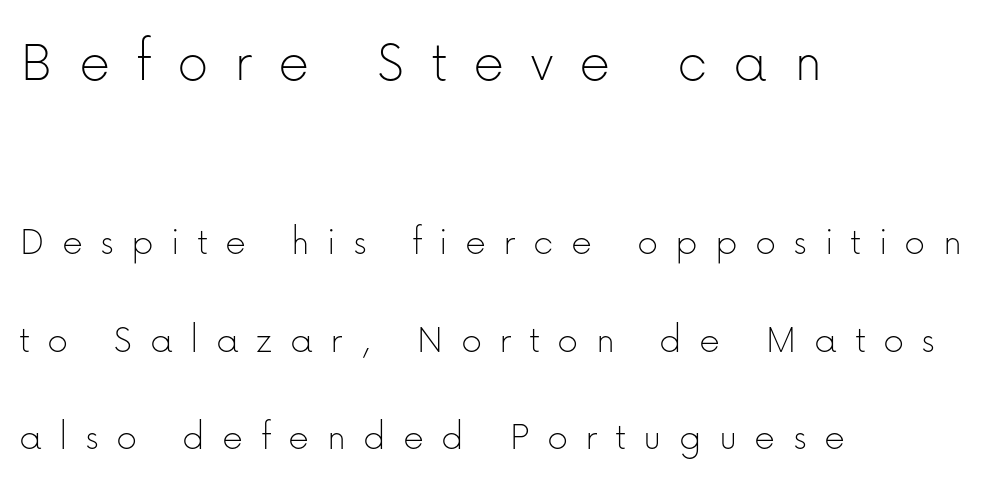
Q: Is the text bold? A: No.
Q: Is the text italic (slanted)? A: No, it is upright.
Q: Is the typeface a serif or a sans-serif typeface? A: Sans-serif.
Q: Is the text underlined? A: No.
Q: How is the paragraph aligned? A: Left-aligned.
Q: Is the spacing between letters normal or unusually wide? A: Unusually wide.
Q: Is the spacing between lines tight, normal or loose? A: Loose.
Q: Which block of text is set in a larger size, the first (top) or the second (bottom)? A: The first (top) one.
Q: Width (condensed, normal, or wide)? A: Normal.
Q: Stroke contrast? A: Low.
Q: x-height? A: Medium.
Q: Monospaced? A: No.
